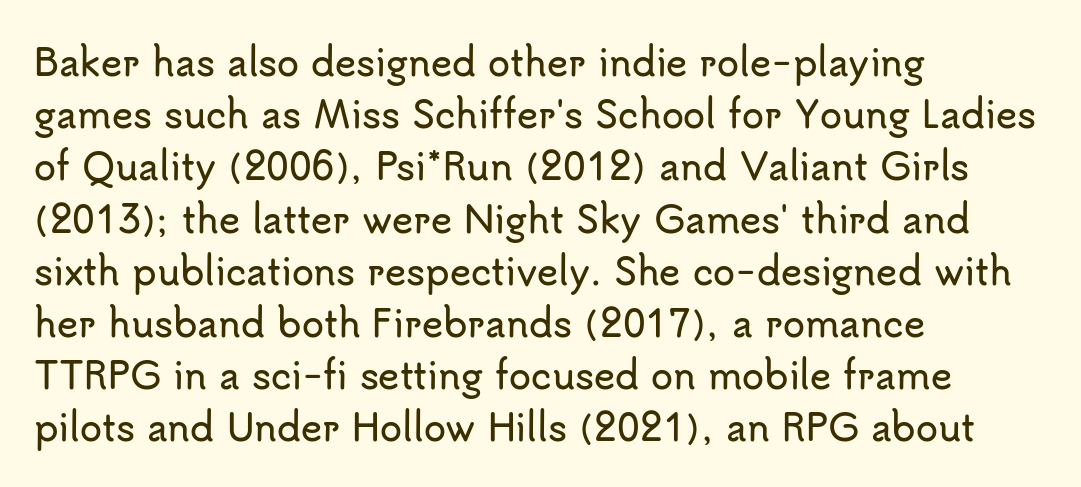
The image shows 36 px sans-serif type, upright; set left-aligned, normal line spacing (1.45x), normal letter spacing, not underlined; low stroke contrast and a small x-height.
